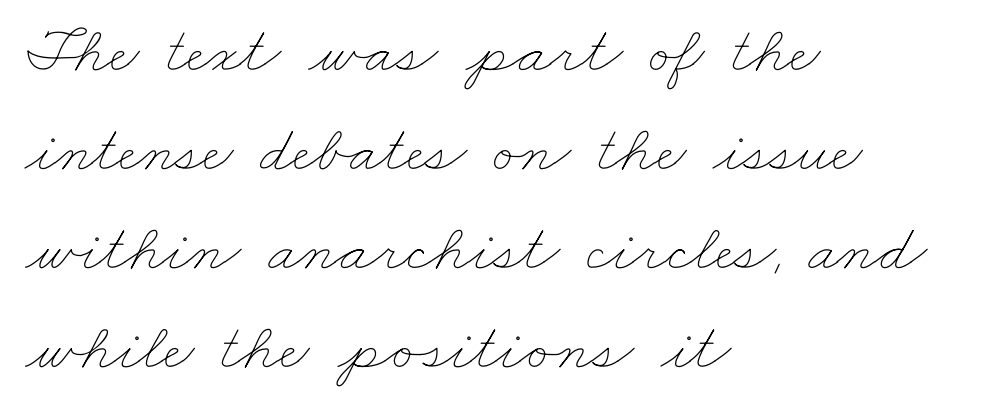
{"bold": "no", "weight": "thin", "width": "wide", "stroke_contrast": "low", "x_height": "small", "monospaced": "no", "underline": "no", "align": "left", "line_spacing": "normal", "line_spacing_ratio": 1.48, "letter_spacing": "normal", "letter_spacing_em": 0.0, "glyph_px": 67}
